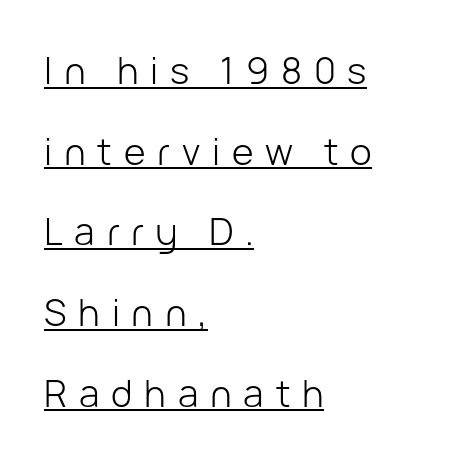
Q: Is the text bold? A: No.
Q: Is the text italic (slanted)? A: No, it is upright.
Q: Is the typeface a serif or a sans-serif typeface? A: Sans-serif.
Q: Is the text underlined? A: Yes.
Q: How is the paragraph aligned? A: Left-aligned.
Q: Is the spacing between letters normal or unusually wide? A: Unusually wide.
Q: Is the spacing between lines tight, normal or loose? A: Loose.
Q: Width (condensed, normal, or wide)? A: Normal.
Q: Stroke contrast? A: Low.
Q: x-height? A: Medium.
Q: Monospaced? A: No.
